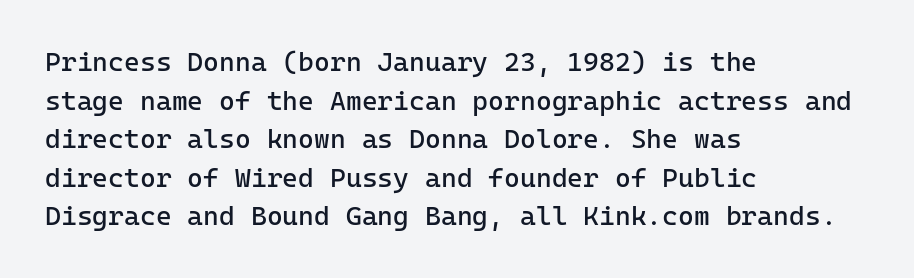
Stroke thickness stays within the range of a standard reading face or lighter. Notice how descenders clear the ascenders below comfortably — that's standard leading. There is no visible air inserted between adjacent glyphs. Casual observation: everything's shoved over to the left. The specimen omits any rule beneath the text block's lines. The letters stand straight up with perfectly vertical stems.
